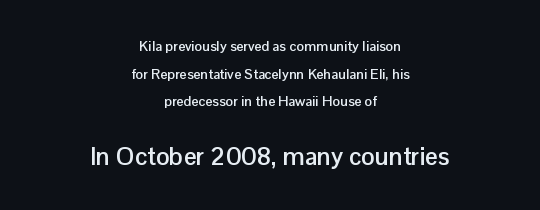
The image shows 25 px bold type, upright; set centered, loose line spacing (1.97x), normal letter spacing, not underlined; the second (bottom) block is 1.79x larger.
